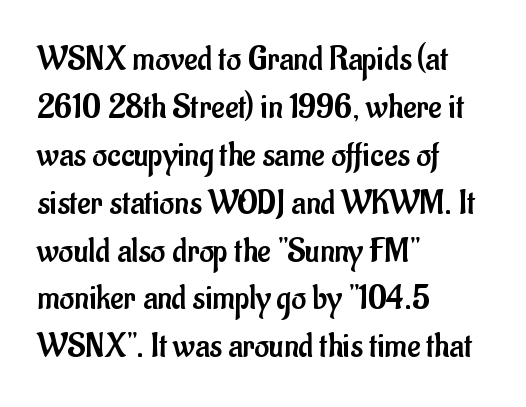
The image shows 36 px regular-weight, condensed sans-serif type, upright; set left-aligned, normal line spacing (1.33x), normal letter spacing, not underlined; low stroke contrast and a small x-height.
